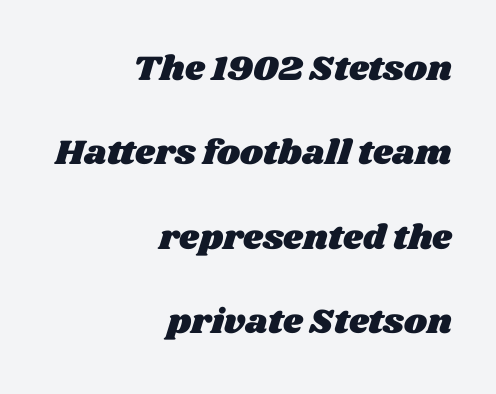
The image shows 35 px wide type; set right-aligned, loose line spacing (2.41x), normal letter spacing, not underlined; medium stroke contrast and a large x-height.
